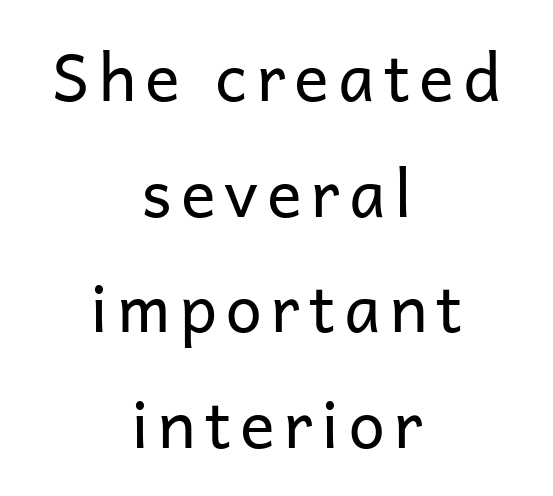
Q: Is the text bold? A: No.
Q: Is the text italic (slanted)? A: No, it is upright.
Q: Is the typeface a serif or a sans-serif typeface? A: Sans-serif.
Q: Is the text underlined? A: No.
Q: How is the paragraph aligned? A: Centered.
Q: Width (condensed, normal, or wide)? A: Normal.
Q: Stroke contrast? A: Low.
Q: x-height? A: Medium.
Q: Monospaced? A: No.
